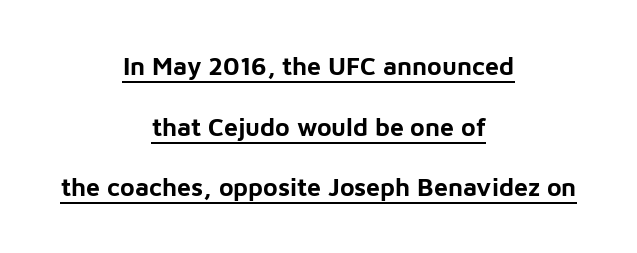
Line starts and ends both wander, symmetrically. The letters sit at their default tracking, neither squeezed nor spread. Does the lettering tilt? It doesn't — this is upright. Typographic density is high because the face is bold. The space between consecutive lines is lavish.
